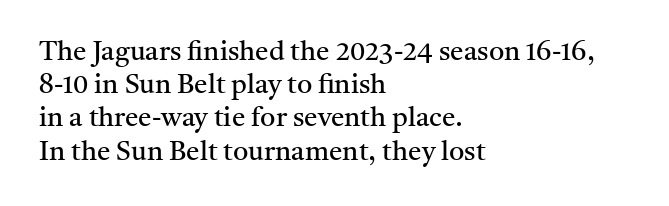
Q: Is the text bold? A: No.
Q: Is the text italic (slanted)? A: No, it is upright.
Q: Is the text underlined? A: No.
Q: How is the paragraph aligned? A: Left-aligned.
Q: Is the spacing between letters normal or unusually wide? A: Normal.
